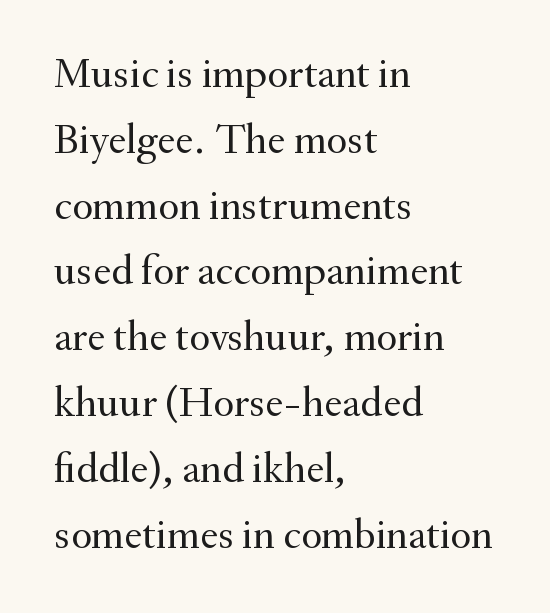
Q: Is the text bold? A: No.
Q: Is the text italic (slanted)? A: No, it is upright.
Q: Is the typeface a serif or a sans-serif typeface? A: Serif.
Q: Is the text underlined? A: No.
Q: How is the paragraph aligned? A: Left-aligned.
Q: Is the spacing between letters normal or unusually wide? A: Normal.
Q: Is the spacing between lines tight, normal or loose? A: Normal.
Q: Width (condensed, normal, or wide)? A: Normal.
Q: Stroke contrast? A: Medium.
Q: x-height? A: Small.
Q: Monospaced? A: No.
